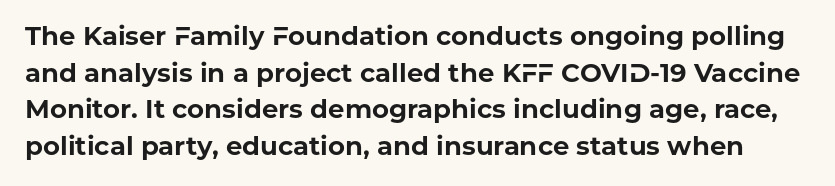
The image shows 26 px bold type, upright; set normal line spacing (1.41x), normal letter spacing, not underlined.
